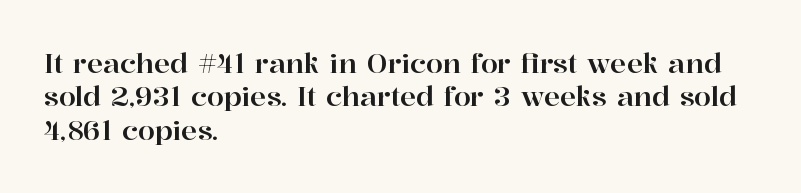
Q: Is the text italic (slanted)? A: No, it is upright.
Q: Is the text underlined? A: No.
Q: How is the paragraph aligned? A: Left-aligned.
Q: Is the spacing between letters normal or unusually wide? A: Normal.
